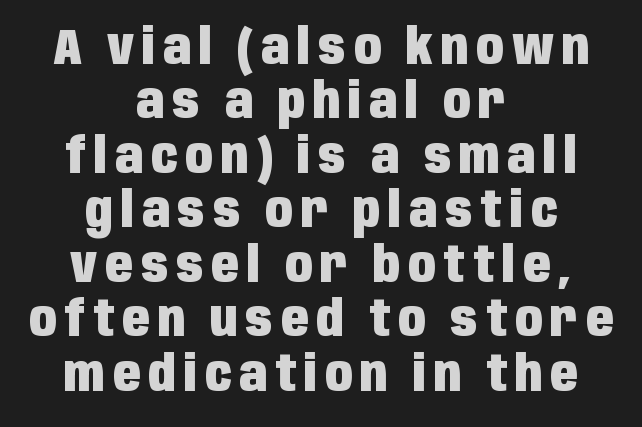
The baseline area is clear. The sample has been set heavy, in full bold. Regarding serifs, this sample does without them. Think of a printed novel: that variable character pitch is what you see here. The letters stand upright; this is a roman face. Line spacing here is tight.
